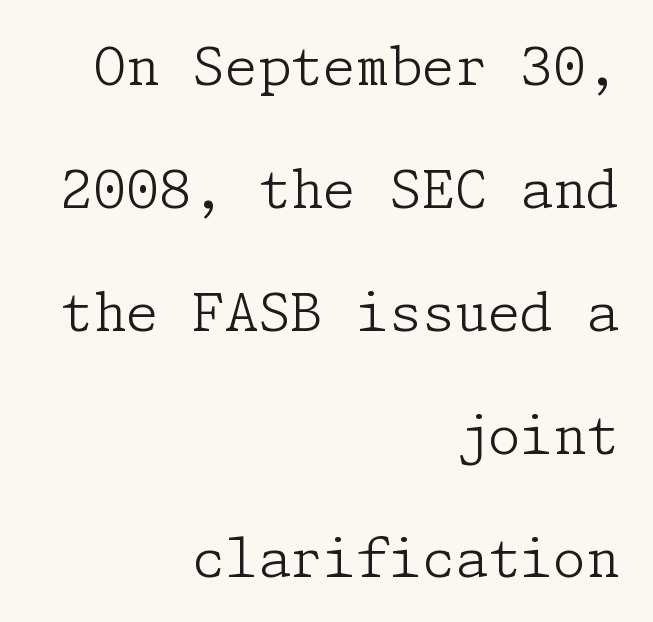
Q: Is the text bold? A: No.
Q: Is the text italic (slanted)? A: No, it is upright.
Q: Is the typeface a serif or a sans-serif typeface? A: Serif.
Q: Is the text underlined? A: No.
Q: How is the paragraph aligned? A: Right-aligned.
Q: Is the spacing between letters normal or unusually wide? A: Normal.
Q: Is the spacing between lines tight, normal or loose? A: Loose.
Q: Width (condensed, normal, or wide)? A: Normal.
Q: Stroke contrast? A: Low.
Q: x-height? A: Medium.
